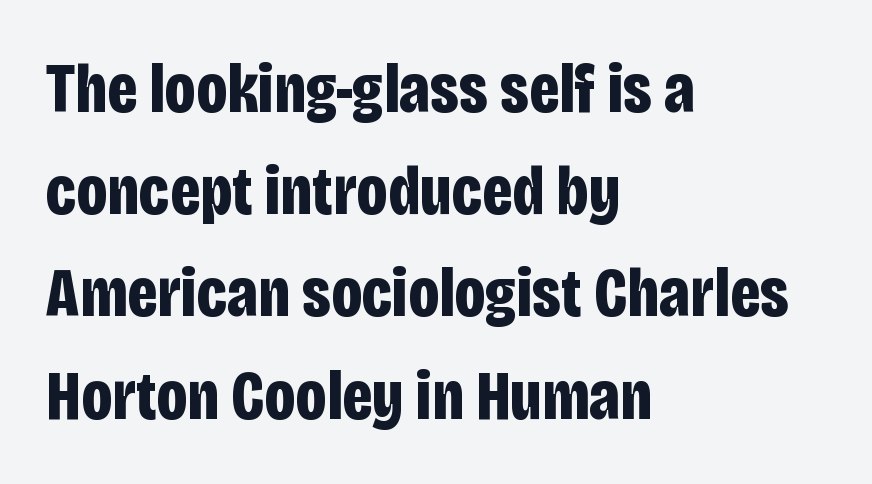
The image shows 70 px bold, condensed sans-serif type, upright; set left-aligned, normal line spacing (1.46x), normal letter spacing, not underlined; low stroke contrast and a large x-height.
